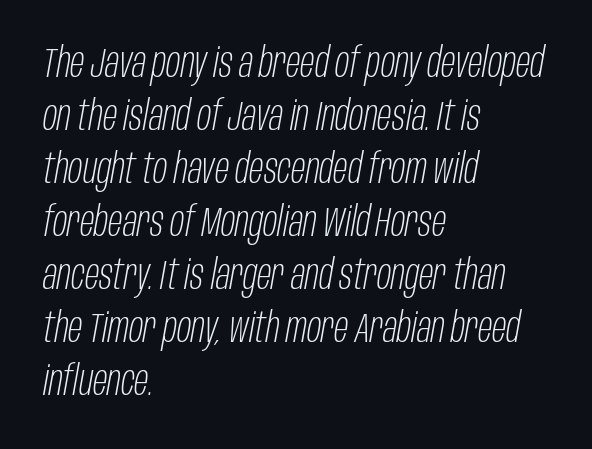
Does the copy run flush right? No — it runs flush left. These lines were composed using italics. If you measured baseline to baseline, you'd find a middling distance. The string is rendered with underlining switched off. Varying glyph widths throughout — classic text-font behaviour.
